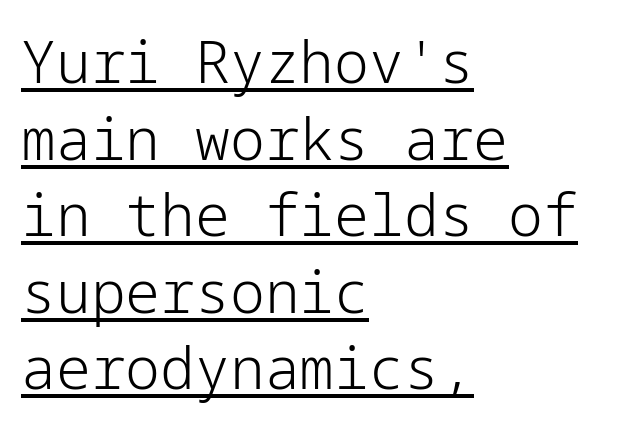
Quick note: not italic, upright. This is not heavy type; no bold has been used. Horizontally, the lines are justified to the leading edge only. The face used here is a sans, in the tradition of grotesques and geometrics. The rendering uses a moderate line-height, typical for paragraphs.
